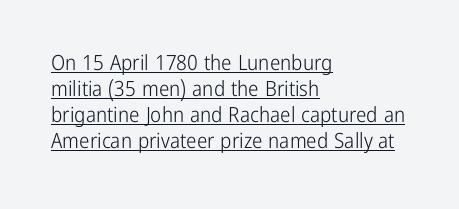
The image shows 21 px text type, upright; set left-aligned, line spacing 1.24x, normal letter spacing, underlined.
